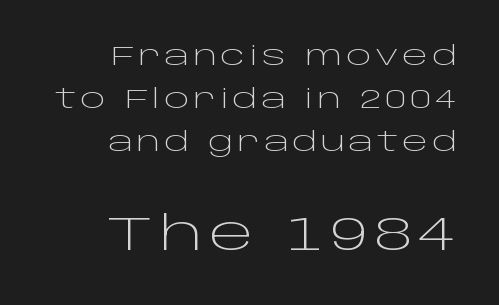
Q: Is the text bold? A: No.
Q: Is the text italic (slanted)? A: No, it is upright.
Q: Is the typeface a serif or a sans-serif typeface? A: Sans-serif.
Q: Is the text underlined? A: No.
Q: How is the paragraph aligned? A: Right-aligned.
Q: Is the spacing between lines tight, normal or loose? A: Normal.
Q: Which block of text is set in a larger size, the first (top) or the second (bottom)? A: The second (bottom) one.
Q: Width (condensed, normal, or wide)? A: Wide.
Q: Stroke contrast? A: Low.
Q: x-height? A: Large.
Q: Monospaced? A: No.
